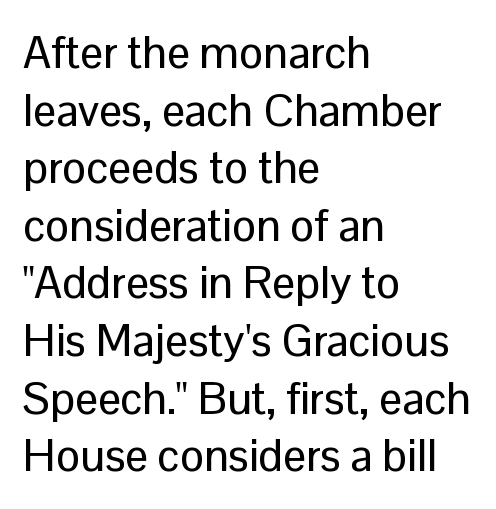
{"serif": "no", "italic": "no", "width": "normal", "stroke_contrast": "low", "x_height": "medium", "monospaced": "no", "underline": "no", "align": "left", "line_spacing": "normal", "line_spacing_ratio": 1.28, "letter_spacing": "normal", "letter_spacing_em": 0.0, "glyph_px": 45}
